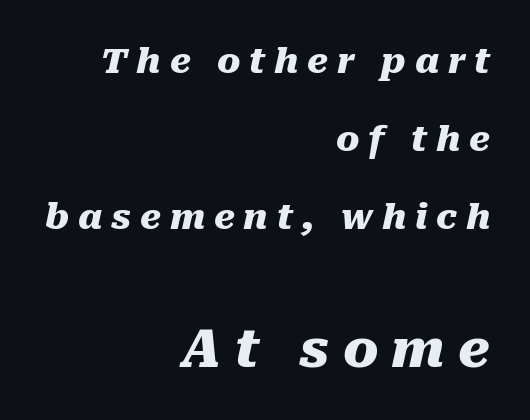
Students, observe: this is what heavily led, spacious text looks like. Yep, that's italic — everything's leaning. The passage shown has open, widely tracked lettering throughout. In this sample the second text group is rendered at the bigger scale. Weight check: bold — yes, fully.
